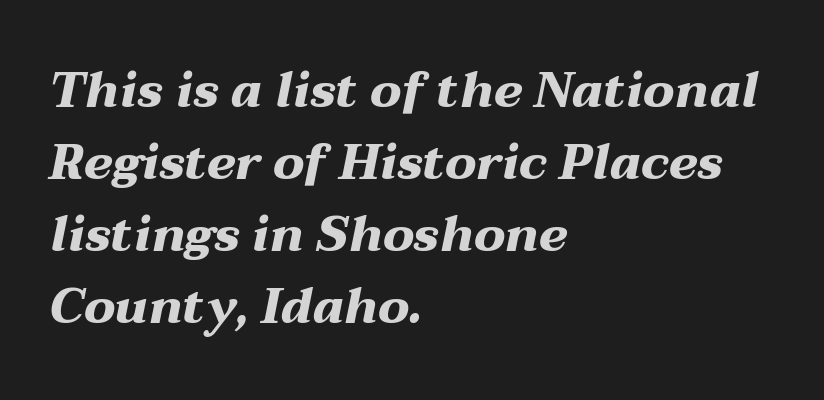
Standard letterfit; no display-style spreading of the glyphs. Interline gaps are of average width in this sample. The area under the type is left untouched. This sample has the flowing, uneven cadence of proportional lettering. In terms of posture, this sample is oblique.
